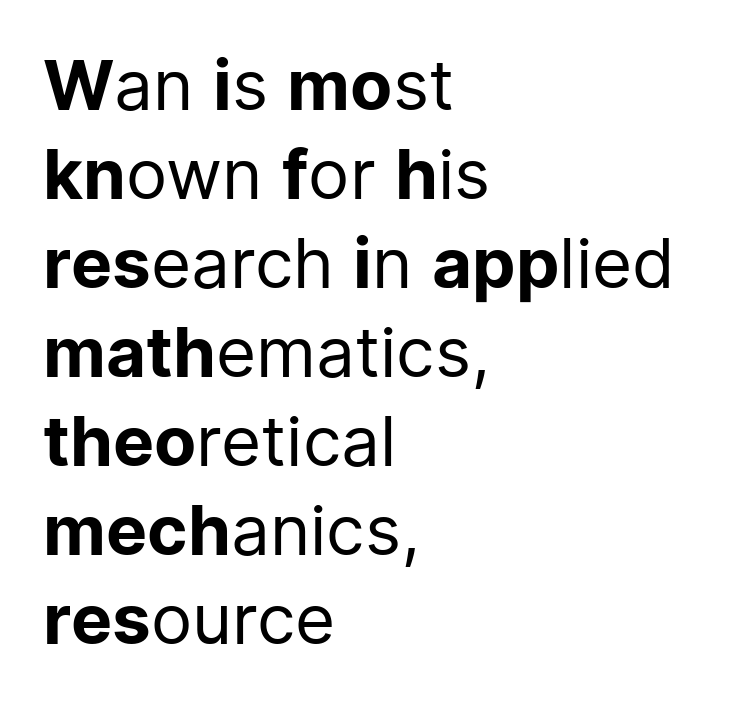
The image shows 69 px regular-weight sans-serif type, upright; set left-aligned, normal line spacing (1.29x), normal letter spacing, not underlined; low stroke contrast and a medium x-height.
